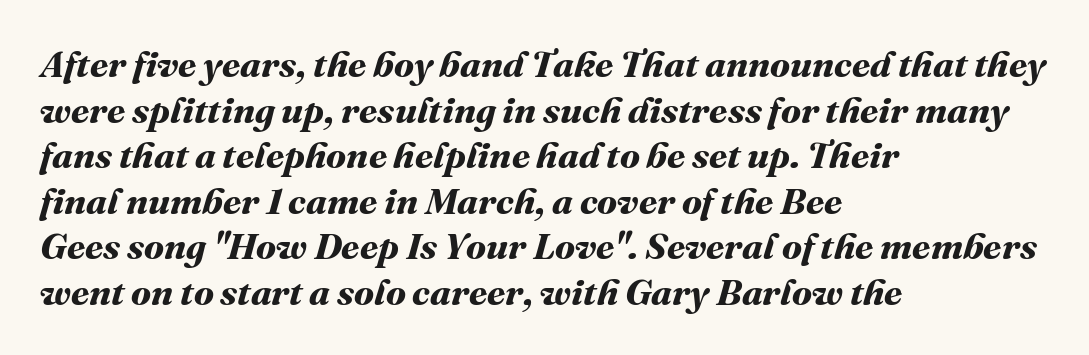
Any mark beneath the type? The region is blank. Notice how thick the strokes are: this is what a full bold looks like. The rendering uses natural spacing where letterforms have individual widths. The paragraph shown leans on its left margin. The line texture is even and compact thanks to regular tracking.
